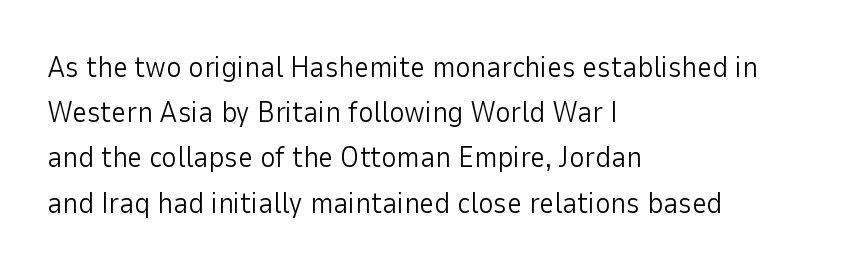
The image shows 29 px light sans-serif type, upright; set left-aligned, normal line spacing (1.56x), normal letter spacing, not underlined; low stroke contrast and a medium x-height.
